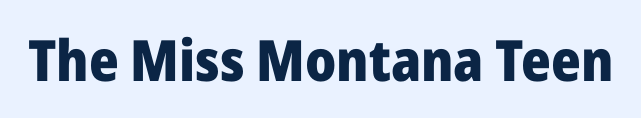
Q: Is the text bold? A: Yes.
Q: Is the text italic (slanted)? A: No, it is upright.
Q: Is the typeface a serif or a sans-serif typeface? A: Sans-serif.
Q: Is the text underlined? A: No.
Q: Is the spacing between letters normal or unusually wide? A: Normal.
Q: Width (condensed, normal, or wide)? A: Normal.
Q: Stroke contrast? A: Low.
Q: x-height? A: Medium.
Q: Monospaced? A: No.
